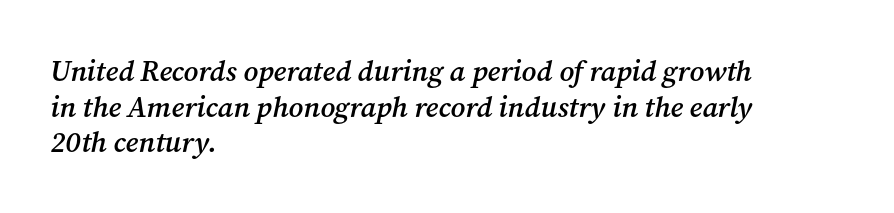
{"serif": "yes", "italic": "yes", "lean": "right", "slant_degrees": 12, "bold": "semi", "weight": "semibold", "width": "normal", "stroke_contrast": "medium", "x_height": "medium", "monospaced": "no", "underline": "no", "align": "left", "line_spacing_ratio": 1.23, "letter_spacing": "normal", "letter_spacing_em": 0.0, "glyph_px": 29}
